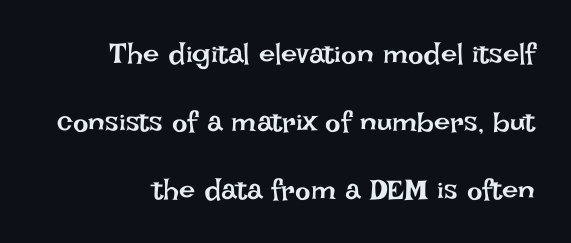
Q: Is the text bold? A: No.
Q: Is the text italic (slanted)? A: No, it is upright.
Q: Is the text underlined? A: No.
Q: Is the spacing between letters normal or unusually wide? A: Normal.
Q: Is the spacing between lines tight, normal or loose? A: Loose.
Q: Width (condensed, normal, or wide)? A: Normal.
Q: Stroke contrast? A: Low.
Q: x-height? A: Large.
Q: Monospaced? A: No.
